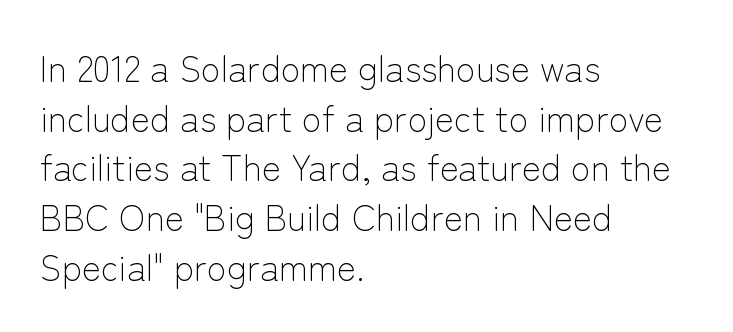
Q: Is the text bold? A: No.
Q: Is the text italic (slanted)? A: No, it is upright.
Q: Is the typeface a serif or a sans-serif typeface? A: Sans-serif.
Q: Is the text underlined? A: No.
Q: How is the paragraph aligned? A: Left-aligned.
Q: Is the spacing between letters normal or unusually wide? A: Normal.
Q: Is the spacing between lines tight, normal or loose? A: Normal.
Q: Width (condensed, normal, or wide)? A: Normal.
Q: Stroke contrast? A: Low.
Q: x-height? A: Medium.
Q: Monospaced? A: No.
